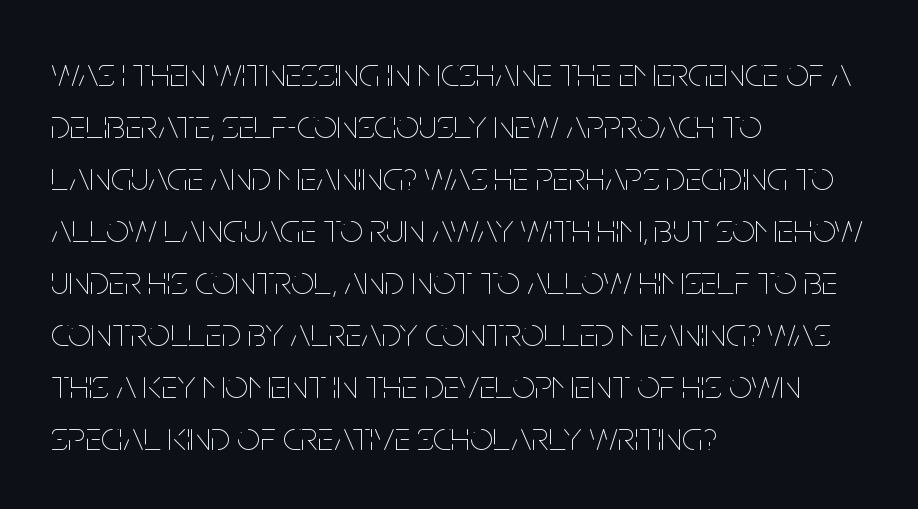
Q: Is the text bold? A: No.
Q: Is the text italic (slanted)? A: No, it is upright.
Q: Is the text underlined? A: No.
Q: How is the paragraph aligned? A: Left-aligned.
Q: Is the spacing between letters normal or unusually wide? A: Normal.
Q: Is the spacing between lines tight, normal or loose? A: Normal.
Q: Width (condensed, normal, or wide)? A: Condensed.
Q: Stroke contrast? A: Low.
Q: x-height? A: Large.
Q: Monospaced? A: No.
